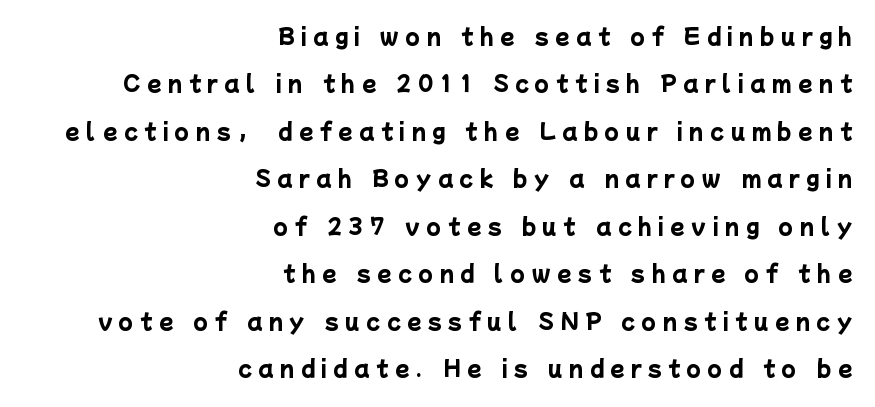
The image shows 21 px bold type; set right-aligned, loose line spacing (2.26x), unusually wide letter spacing (+0.31 em), not underlined.
